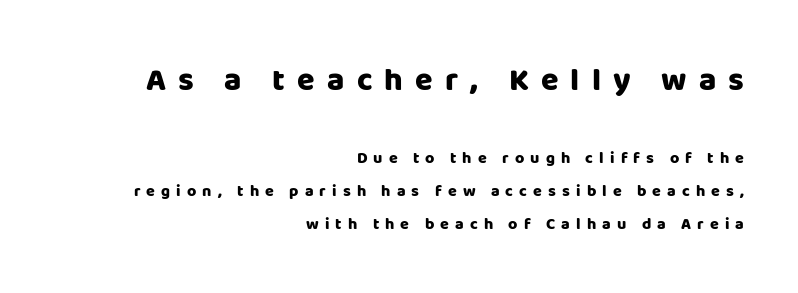
In terms of weight, the rendering is a true, heavy bold. The face used here is proportionally spaced, like ordinary book or web type. Tracking here is generous; glyphs stand well apart from one another. These lines were composed using upright roman letters.
